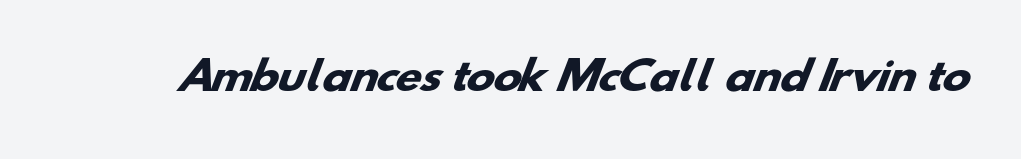
You can tell from the bare stems that sans-serif type was used. Tracking value appears to be zero — textbook default spacing. Check under the words: just untouched page. Caption: bold face, heavy strokes. The face used here is proportionally spaced, like ordinary book or web type.
